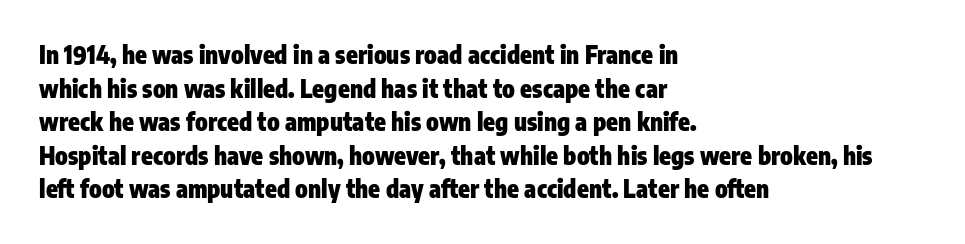
Any mark beneath the type? The region is blank. Regular leading. The face used here is rendered with its standard letterfit. These words are printed bold, with thick strokes throughout. Italic? Not at all — the glyphs are vertical. Left-aligned paragraph, ragged on the right.
